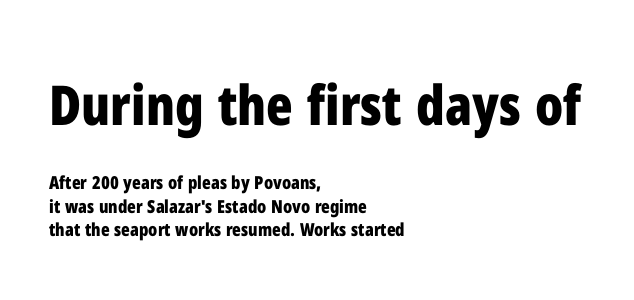
Q: Is the text bold? A: Yes.
Q: Is the text italic (slanted)? A: No, it is upright.
Q: Is the typeface a serif or a sans-serif typeface? A: Sans-serif.
Q: Is the text underlined? A: No.
Q: How is the paragraph aligned? A: Left-aligned.
Q: Is the spacing between letters normal or unusually wide? A: Normal.
Q: Is the spacing between lines tight, normal or loose? A: Normal.
Q: Which block of text is set in a larger size, the first (top) or the second (bottom)? A: The first (top) one.
Q: Width (condensed, normal, or wide)? A: Condensed.
Q: Stroke contrast? A: Low.
Q: x-height? A: Medium.
Q: Monospaced? A: No.
